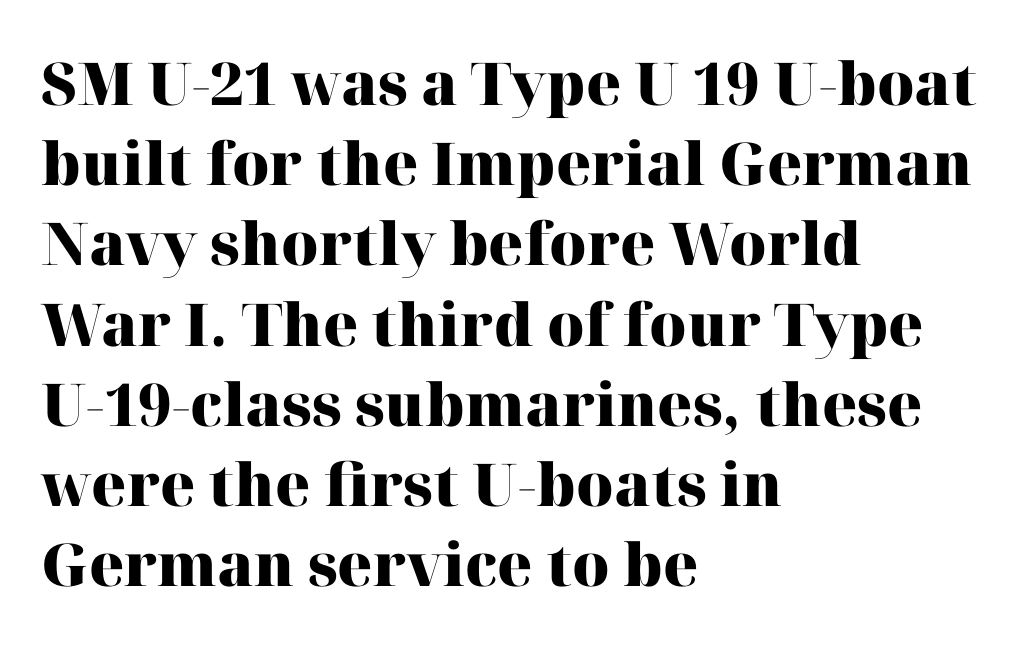
Q: Is the text bold? A: Yes.
Q: Is the text italic (slanted)? A: No, it is upright.
Q: Is the typeface a serif or a sans-serif typeface? A: Serif.
Q: Is the text underlined? A: No.
Q: How is the paragraph aligned? A: Left-aligned.
Q: Is the spacing between letters normal or unusually wide? A: Normal.
Q: Is the spacing between lines tight, normal or loose? A: Normal.
Q: Width (condensed, normal, or wide)? A: Normal.
Q: Stroke contrast? A: High.
Q: x-height? A: Medium.
Q: Monospaced? A: No.
